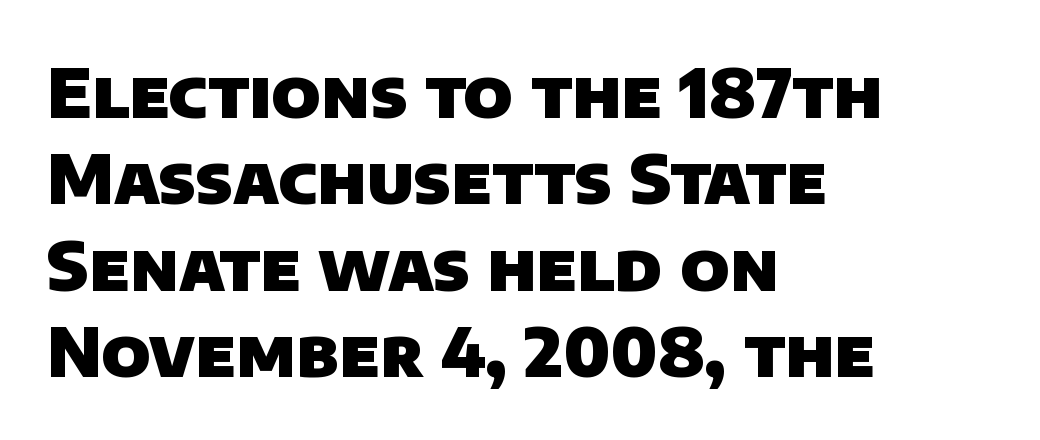
{"serif": "no", "bold": "yes", "weight": "heavy", "width": "normal", "stroke_contrast": "low", "x_height": "large", "monospaced": "no", "underline": "no", "align": "left", "line_spacing": "normal", "line_spacing_ratio": 1.27, "letter_spacing": "normal", "letter_spacing_em": 0.0, "glyph_px": 68}
